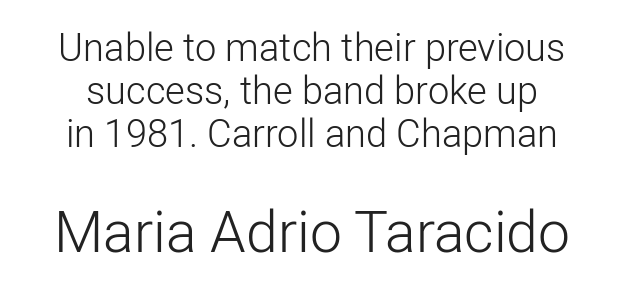
The lettering holds an erect, upright posture throughout. The rendering shows plain stroke endings on the letterforms — a sans-serif design. Is the stroke heavy? The answer is a plain regular-or-lighter. The emphasis by scale lands on block number two, below.
